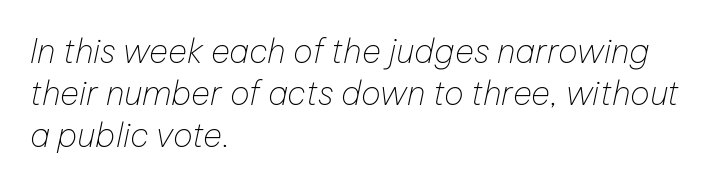
The image shows 33 px thin type, italic (leaning right); set left-aligned, normal line spacing (1.28x), normal letter spacing, not underlined; low stroke contrast and a medium x-height.
